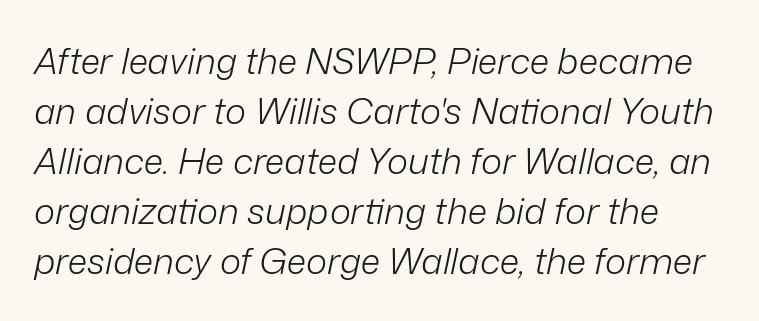
{"italic": "yes", "lean": "right", "slant_degrees": 12, "bold": "no", "weight": "light", "width": "normal", "stroke_contrast": "low", "x_height": "medium", "monospaced": "no", "underline": "no", "line_spacing": "normal", "line_spacing_ratio": 1.39, "letter_spacing": "normal", "letter_spacing_em": 0.0, "glyph_px": 36}
